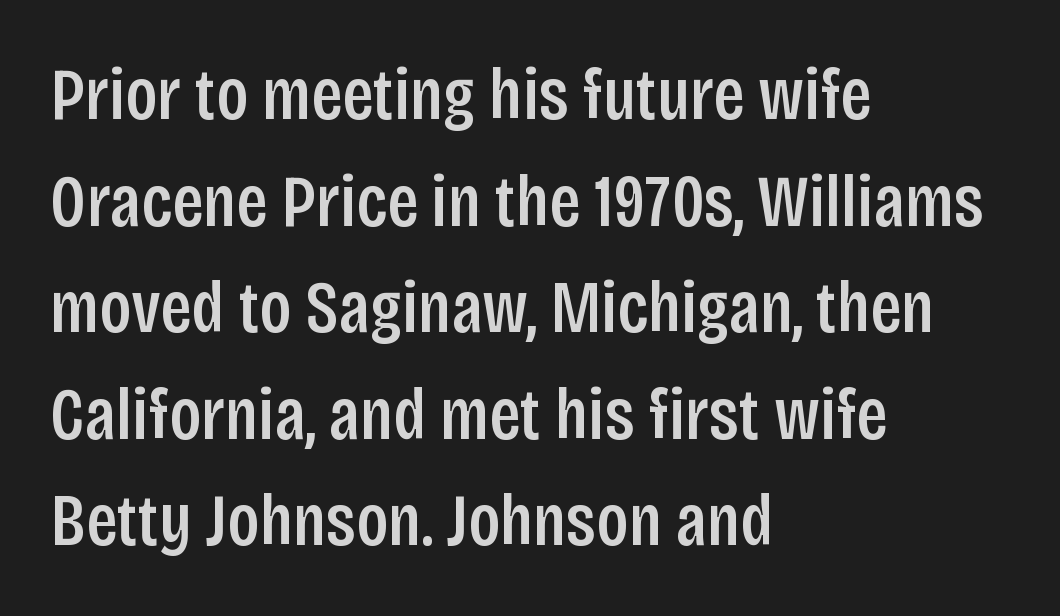
{"serif": "no", "italic": "no", "bold": "semi", "weight": "semibold", "width": "condensed", "stroke_contrast": "low", "x_height": "large", "monospaced": "no", "underline": "no", "align": "left", "line_spacing": "normal", "line_spacing_ratio": 1.44, "letter_spacing": "normal", "letter_spacing_em": 0.0, "glyph_px": 74}
